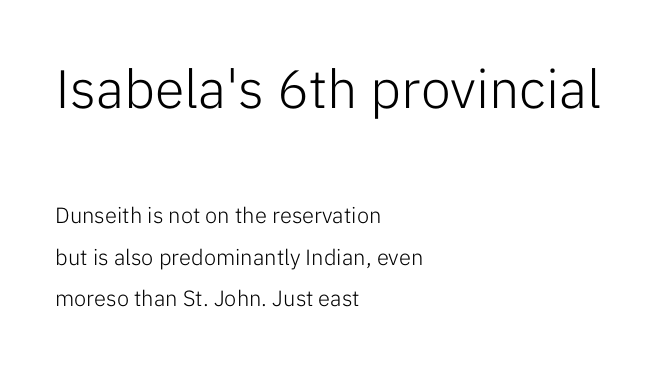
No italicization has been applied; the sample stays upright. Is this a sans? Yes — the strokes have no serifs. How would I describe the line gaps? Wide and relaxed. No chunkiness to these letters — they're not bold. The lines in this sample share a left origin and differ only in where they stop.
